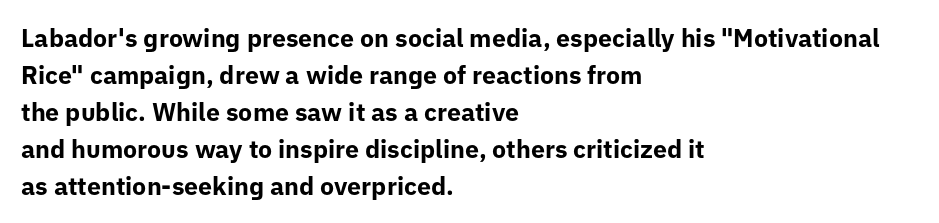
The image shows 25 px bold type, upright; set left-aligned, normal line spacing (1.48x), normal letter spacing, not underlined.
